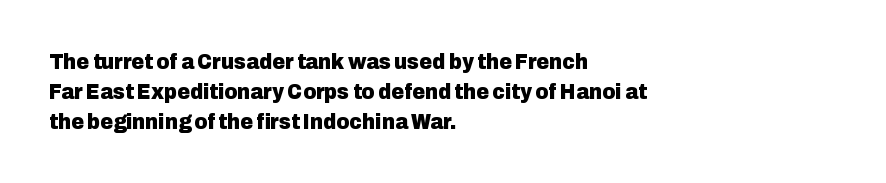
Italic: no, the glyphs are upright roman. Standard letterfit; no display-style spreading of the glyphs. Glance below the letters and you will spot only blank space. Its strokes are broad and dark, the hallmark of bold type.
